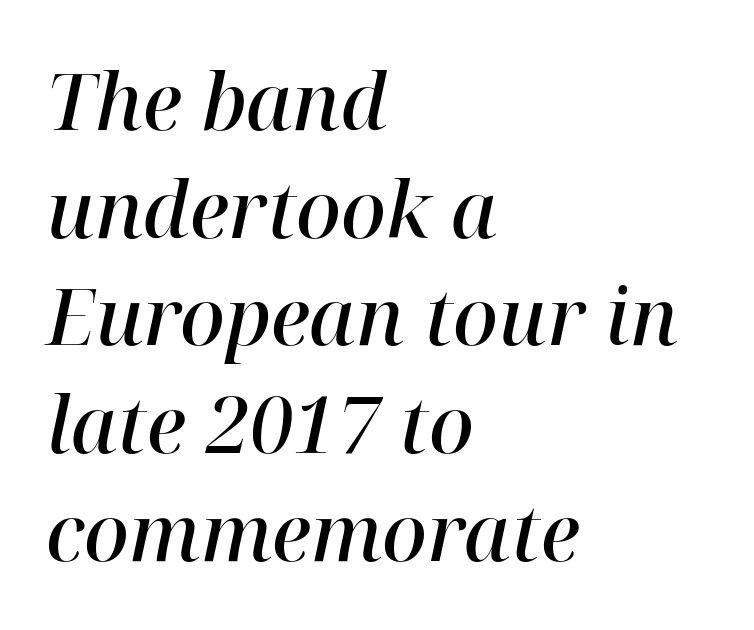
Bare-footed words on every line. An italicized treatment has been applied to the whole sample. Honestly, the row spacing looks completely unremarkable. Here the designer chose a conventional face with non-uniform glyph widths. On the weight axis this lands at semibold, roughly 600. Classification — serif.
